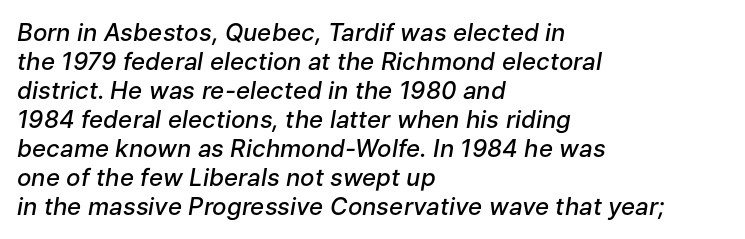
Firm but not heavy-handed strokes: this text is semibold. Here the glyphs are tracked normally, forming tight word shapes. The rendering anchors every line to the left-hand side. Characters are canted at an angle relative to the baseline's perpendicular. No word sits above an underline.
